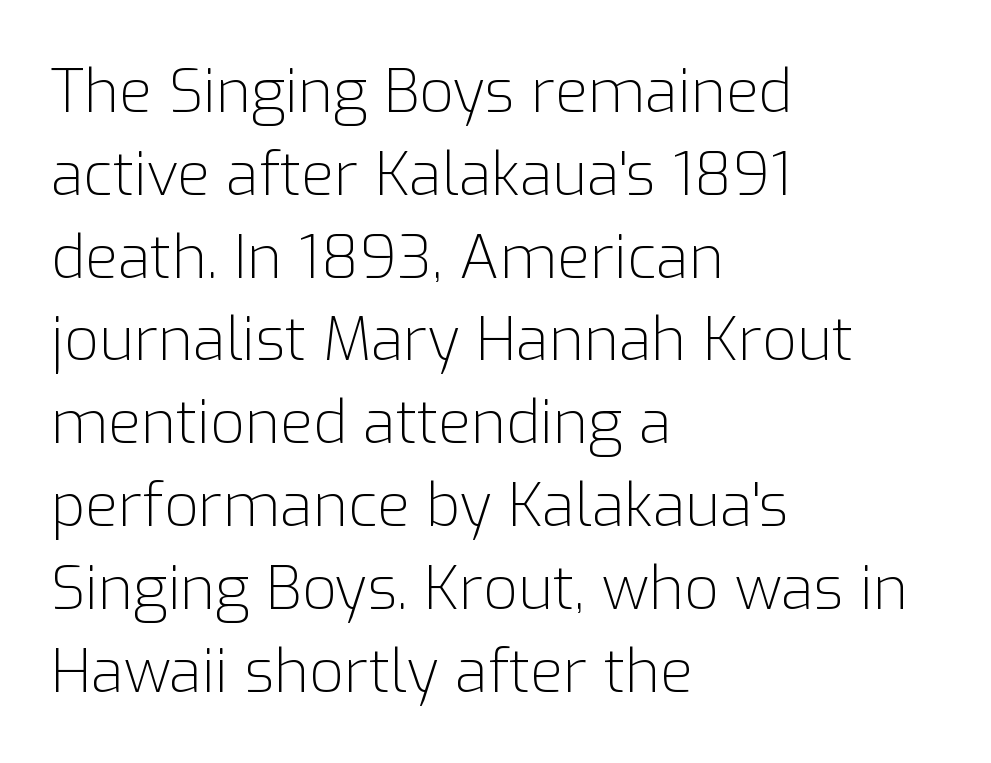
{"serif": "no", "italic": "no", "bold": "no", "weight": "light", "width": "normal", "stroke_contrast": "low", "x_height": "medium", "monospaced": "no", "underline": "no", "align": "left", "line_spacing": "normal", "line_spacing_ratio": 1.38, "letter_spacing": "normal", "letter_spacing_em": 0.0, "glyph_px": 60}
